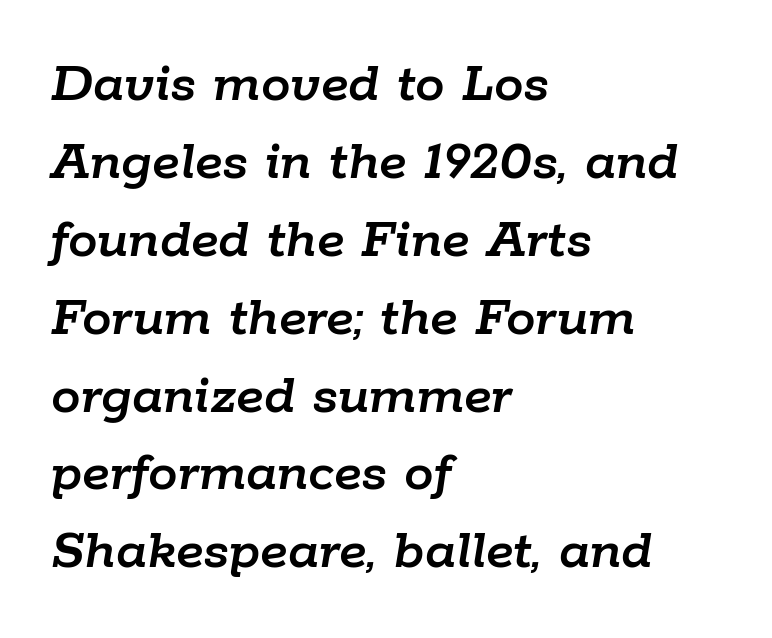
Lines of text with bare space underneath. The typesetter chose a ragged-right arrangement here. These lines are rendered in a variable-pitch font. Slanted lettering throughout. These lines keep a tight, regular rhythm from letter to letter. Baseline-to-baseline distance is the conventional proportion of letter height.
